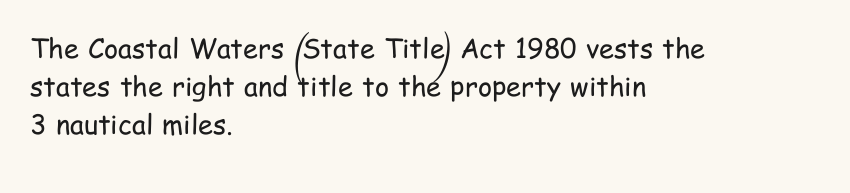
{"italic": "no", "bold": "no", "underline": "no", "align": "left", "line_spacing": "normal", "line_spacing_ratio": 1.41, "letter_spacing": "normal", "letter_spacing_em": 0.0, "glyph_px": 27}
